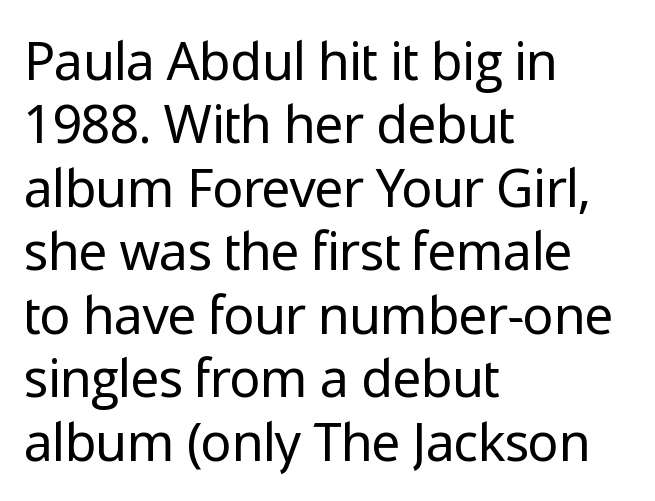
Each letter keeps its own natural width here, so spacing adapts to shape. Rule under the text: the space is simply empty. Weight: in the light-to-regular range. Compared with a centered layout, this one pins lines to the left instead. Posture: straight, roman, zero tilt.
